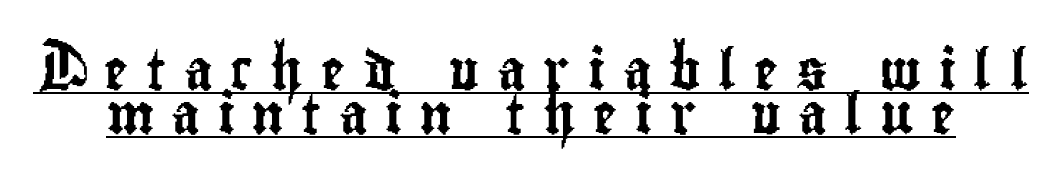
The image shows 40 px condensed sans-serif type, upright; set tight line spacing (1.09x), unusually wide letter spacing (+0.44 em), underlined; low stroke contrast and a small x-height.
